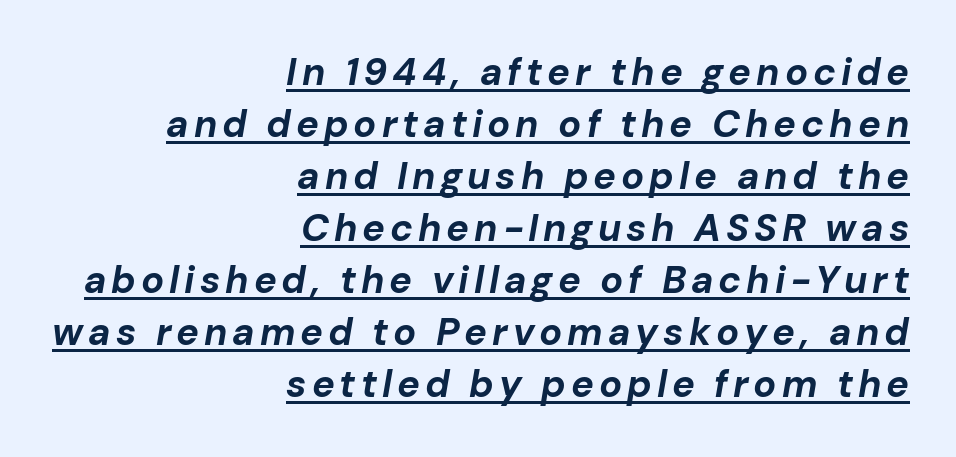
{"italic": "yes", "lean": "right", "slant_degrees": 10, "bold": "yes", "weight": "bold", "width": "normal", "stroke_contrast": "low", "x_height": "medium", "monospaced": "no", "underline": "yes", "align": "right", "line_spacing": "normal", "line_spacing_ratio": 1.37, "glyph_px": 38}
